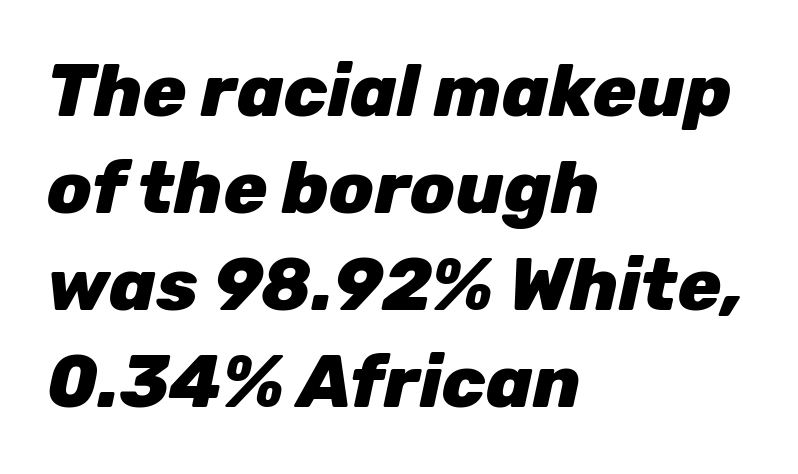
You can tell it's italic because the verticals aren't actually vertical. Every letter is thick-stroked: bold, no question. Each row of text sits above clean, open space. The letters sit at their default tracking, neither squeezed nor spread. Note the varied advance widths — an 'i' is clearly narrower than an 'm'. These lines sit exactly where default settings would place them.
